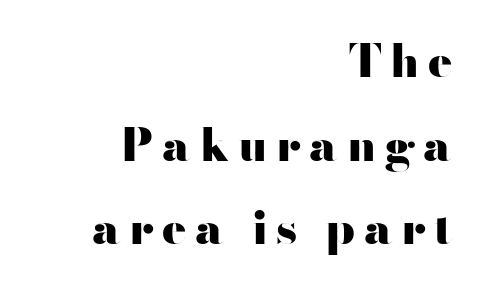
The image shows 45 px heavy, wide type, upright; set right-aligned, line spacing 1.86x, not underlined; high stroke contrast and a small x-height.
